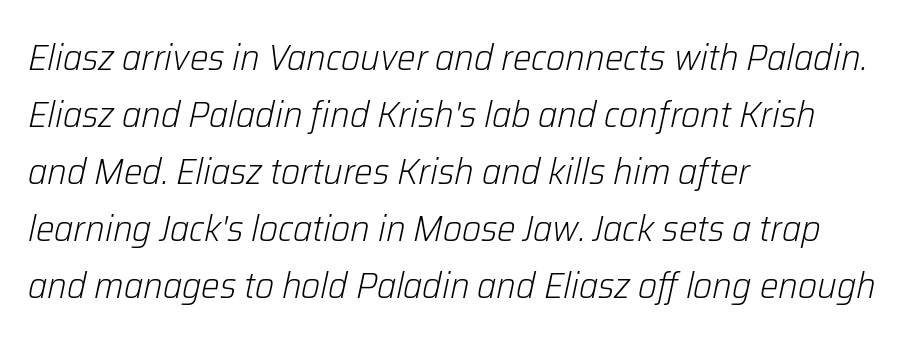
{"italic": "yes", "lean": "right", "slant_degrees": 12, "bold": "no", "weight": "light", "width": "normal", "stroke_contrast": "low", "x_height": "medium", "monospaced": "no", "underline": "no", "align": "left", "line_spacing": "normal", "line_spacing_ratio": 1.54, "letter_spacing": "normal", "letter_spacing_em": 0.0, "glyph_px": 37}
